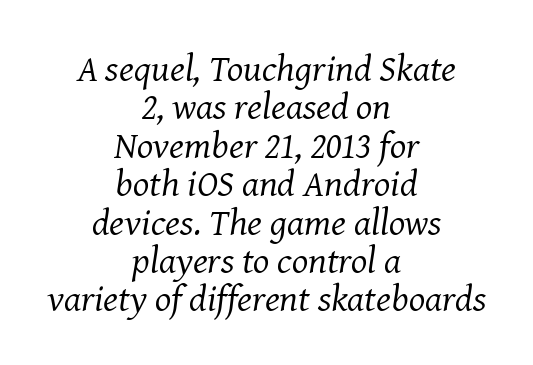
The image shows 38 px regular-weight serif type, italic (leaning right); set centered, tight line spacing (1.01x), normal letter spacing, not underlined; medium stroke contrast and a medium x-height.
